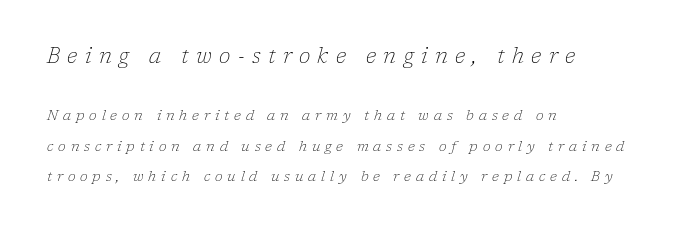
{"italic": "yes", "lean": "right", "slant_degrees": 17, "bold": "no", "underline": "no", "align": "left", "line_spacing": "loose", "line_spacing_ratio": 2.17, "letter_spacing": "wide", "letter_spacing_em": 0.35, "larger_block": "first", "size_ratio": 1.5, "glyph_px": 21}
